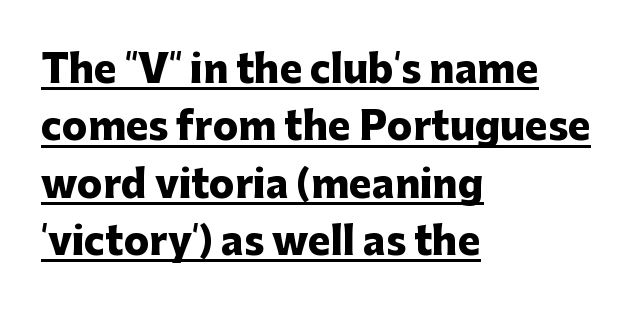
The image shows 38 px heavy sans-serif type, upright; set left-aligned, normal line spacing (1.51x), normal letter spacing, underlined; low stroke contrast and a medium x-height.
